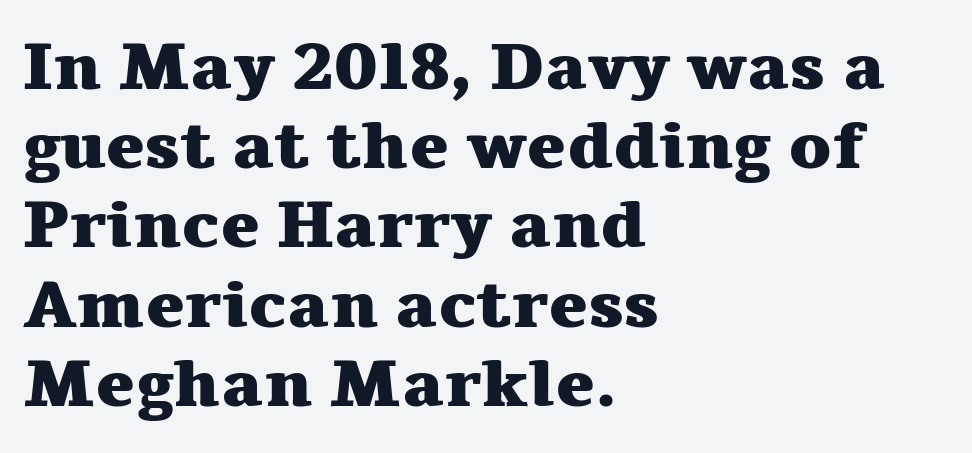
The type is set solid horizontally, with unmodified tracking. Notice how thick the strokes are: this is what a full bold looks like. The passage shown is typeset with a serif family. Looks like regular typesetting: each glyph gets only the width it needs. Rule under the text: the space is simply empty. The letters stand straight up with perfectly vertical stems.
